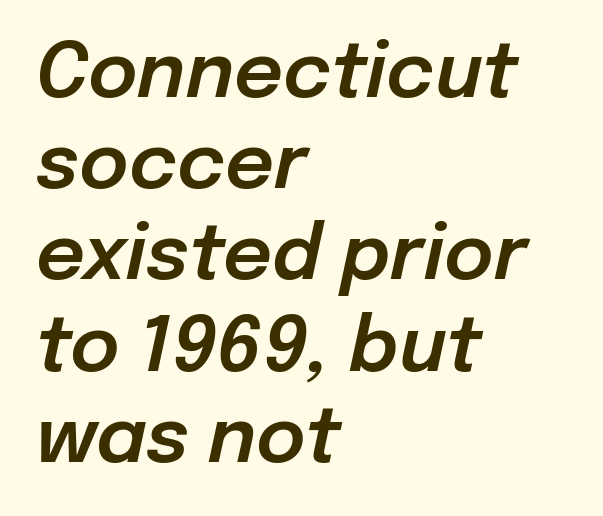
{"italic": "yes", "lean": "right", "slant_degrees": 12, "width": "normal", "stroke_contrast": "low", "x_height": "medium", "monospaced": "no", "underline": "no", "align": "left", "line_spacing_ratio": 1.2, "letter_spacing": "normal", "letter_spacing_em": 0.0, "glyph_px": 76}
